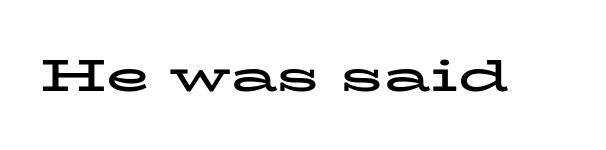
The image shows 45 px bold, wide serif type, upright; set normal letter spacing, not underlined; low stroke contrast and a medium x-height.
